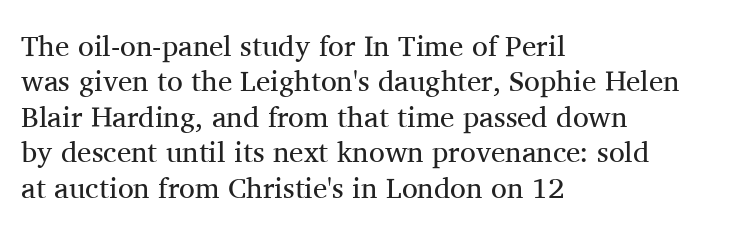
Decoration check: the copy has no underline. The gaps between neighbouring characters are ordinary and unremarkable. The weight would be labelled regular, book, light, or lighter still. If you drew a line through each stem, it would be perfectly vertical. The rendering anchors every line to the left-hand side. You could not count columns in this text — the font is proportionally spaced.
